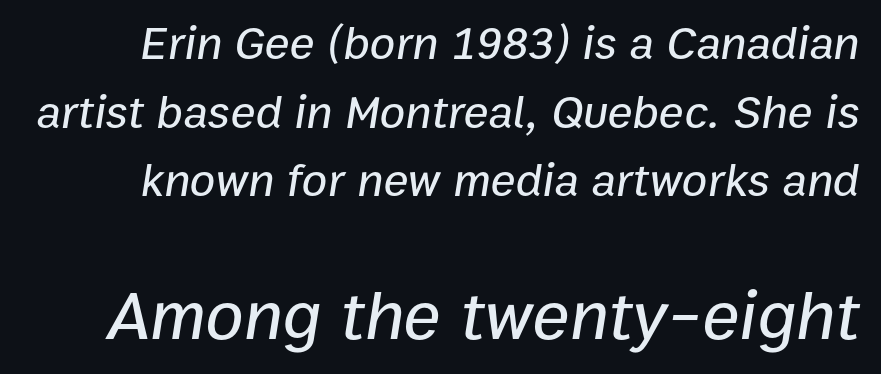
Q: Is the text italic (slanted)? A: Yes, it leans right by about 9 degrees.
Q: Is the text underlined? A: No.
Q: Is the spacing between letters normal or unusually wide? A: Normal.
Q: Is the spacing between lines tight, normal or loose? A: Normal.
Q: Which block of text is set in a larger size, the first (top) or the second (bottom)? A: The second (bottom) one.
Q: Width (condensed, normal, or wide)? A: Normal.
Q: Stroke contrast? A: Low.
Q: x-height? A: Medium.
Q: Monospaced? A: No.
